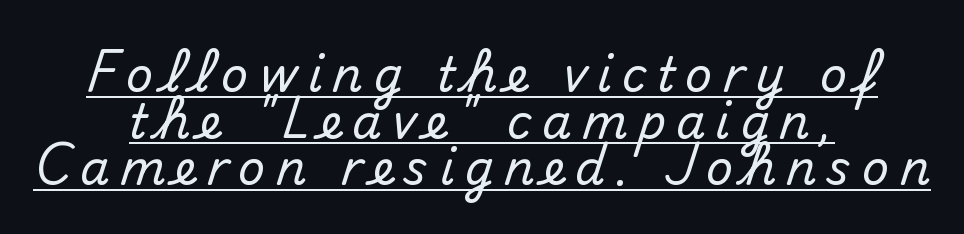
The image shows 47 px sans-serif type; set centered, tight line spacing (0.99x), unusually wide letter spacing (+0.22 em), underlined; medium stroke contrast and a small x-height.
